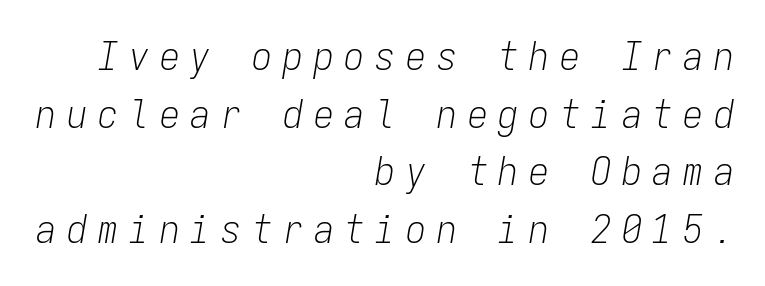
These lines are set flush right with a ragged left edge. Quick note: italic. Weight: in the light-to-regular range. Type without underlining.
